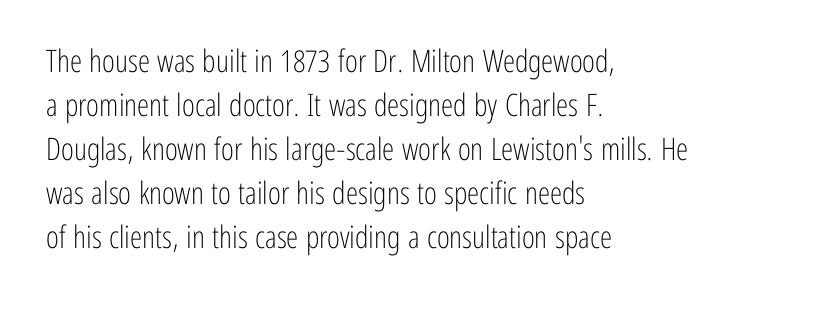
{"serif": "no", "italic": "no", "bold": "no", "weight": "light", "width": "condensed", "stroke_contrast": "low", "x_height": "medium", "monospaced": "no", "underline": "no", "align": "left", "line_spacing": "normal", "line_spacing_ratio": 1.42, "letter_spacing": "normal", "letter_spacing_em": 0.0, "glyph_px": 31}
